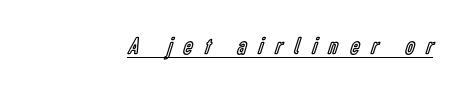
The image shows 25 px text type; set unusually wide letter spacing (+0.49 em), underlined.
